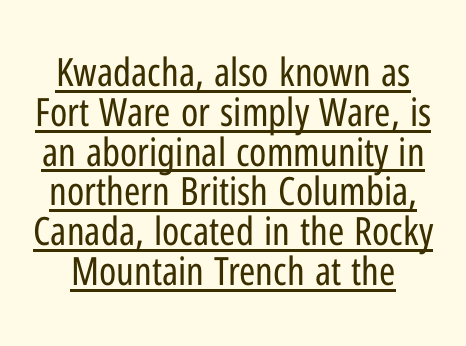
This sample uses a sans-serif face. This sample trades vertical openness for compactness between lines. Quick note: not italic, upright. A typesetter would call this proportional, since set widths differ per character. Words appear dense and cohesive because spacing is normal.
